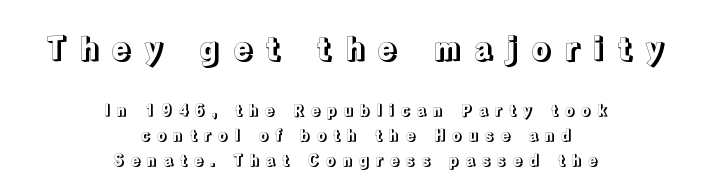
{"italic": "no", "width": "normal", "x_height": "medium", "monospaced": "no", "underline": "no", "align": "center", "line_spacing": "normal", "line_spacing_ratio": 1.55, "letter_spacing": "wide", "letter_spacing_em": 0.4, "larger_block": "first", "size_ratio": 2.0, "glyph_px": 32}
